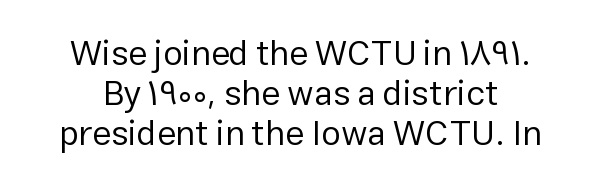
One-word summary of the alignment: center. The cut favours lightness, reaching ordinary text weight at its darkest. The letters advance in unequal steps, a hallmark of proportional type. The font's upright variant was chosen for this text. No extra tracking has been applied to these lines. No feet cap the strokes, marking this as sans-serif type.
